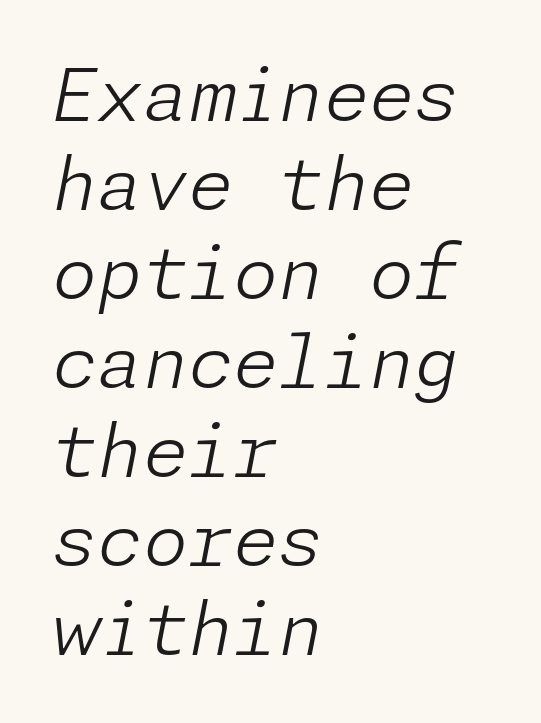
The font is comparable to plain body text, perhaps lighter. Leftover space on each line is placed entirely after the last word. Quick note: italic. Between one letter and the next there's only the usual sliver of space.
